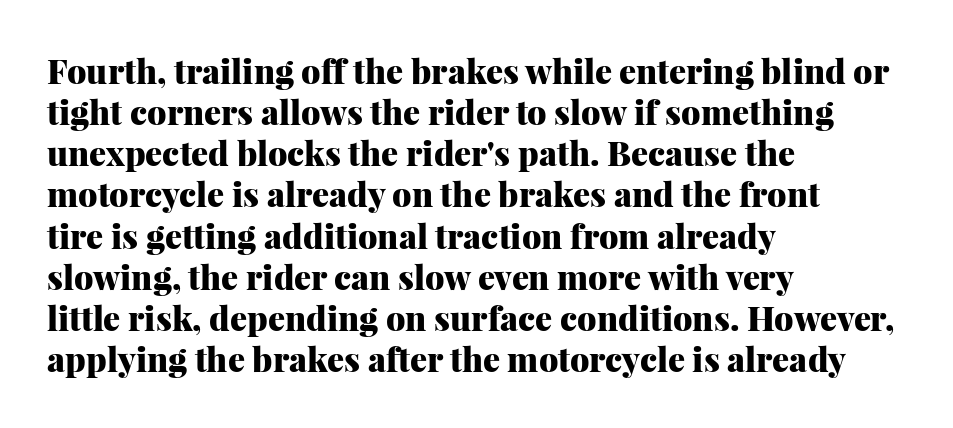
{"serif": "yes", "italic": "no", "bold": "yes", "weight": "heavy", "width": "normal", "stroke_contrast": "medium", "x_height": "medium", "monospaced": "no", "underline": "no", "align": "left", "line_spacing_ratio": 1.21, "letter_spacing": "normal", "letter_spacing_em": 0.0, "glyph_px": 34}
